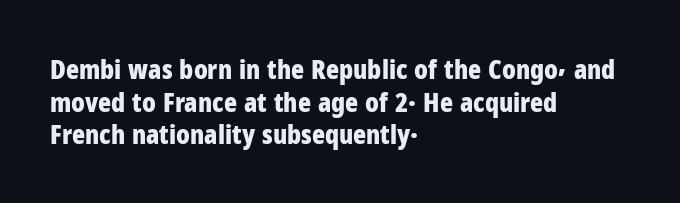
Q: Is the text bold? A: Yes.
Q: Is the text italic (slanted)? A: No, it is upright.
Q: Is the text underlined? A: No.
Q: How is the paragraph aligned? A: Left-aligned.
Q: Is the spacing between letters normal or unusually wide? A: Normal.
